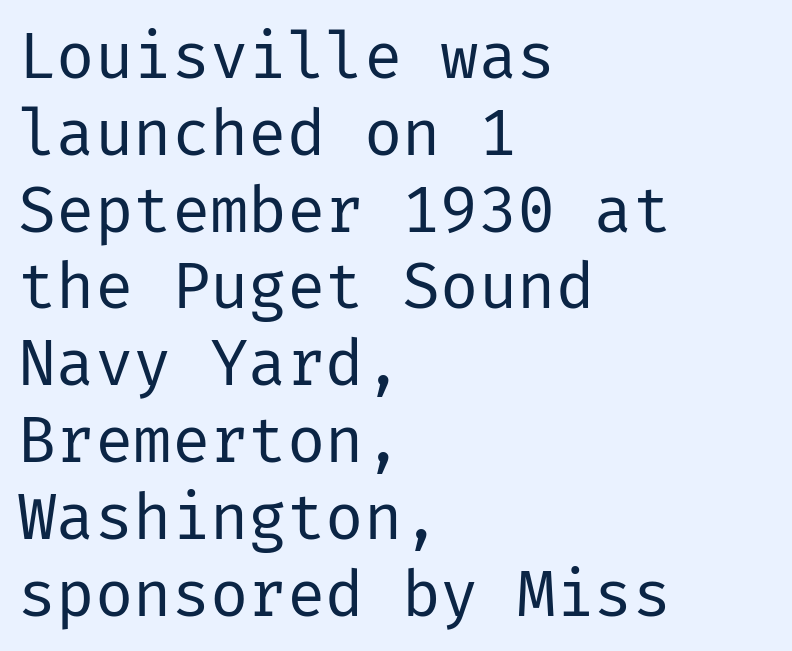
{"serif": "no", "italic": "no", "bold": "no", "weight": "regular", "width": "normal", "stroke_contrast": "low", "x_height": "medium", "underline": "no", "align": "left", "line_spacing_ratio": 1.2, "letter_spacing": "normal", "letter_spacing_em": 0.0, "glyph_px": 64}
